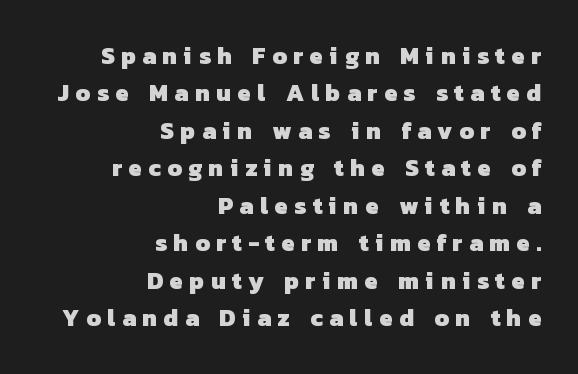
The image shows 24 px bold type; set right-aligned, normal line spacing (1.56x), unusually wide letter spacing (+0.27 em), not underlined.
